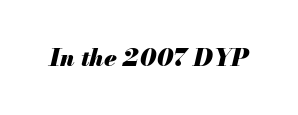
The image shows 24 px bold type, italic (leaning right); set normal letter spacing, not underlined.
